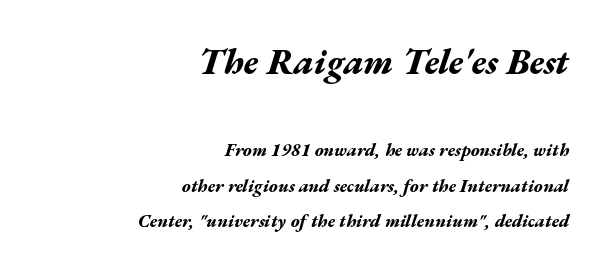
The image shows 36 px bold, wide type, italic (leaning right); set right-aligned, loose line spacing (1.98x), normal letter spacing, not underlined; the first (top) block is 2.0x larger; medium stroke contrast and a medium x-height.
